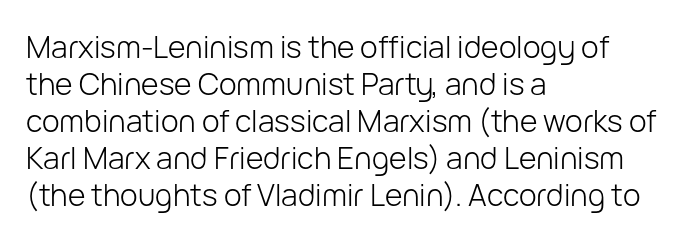
Typeset ragged right — the left edge is the straight one. Glyph-to-glyph distance matches everyday printed text. Think of a printed novel: that variable character pitch is what you see here. Summary of weight: not heavy and not bold. A typesetter would label this face a sans.
